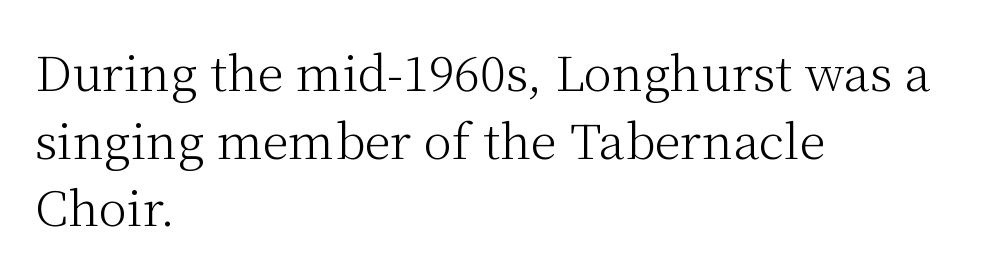
Caption: multi-line text, flush left, ragged right. The weight would be labelled regular, book, light, or lighter still. The face used here is rendered with its standard letterfit. This rendering features lettering with no underline. Tall strokes in this sample are plumb rather than angled.
